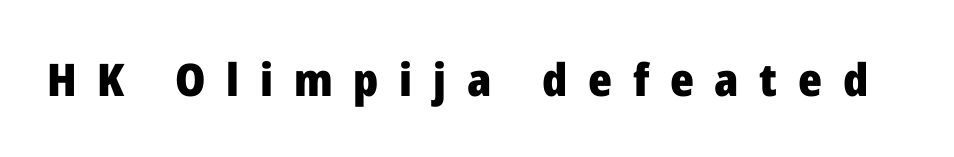
{"serif": "no", "italic": "no", "bold": "yes", "weight": "heavy", "width": "normal", "stroke_contrast": "low", "x_height": "medium", "monospaced": "no", "underline": "no", "letter_spacing": "wide", "letter_spacing_em": 0.46, "glyph_px": 45}
